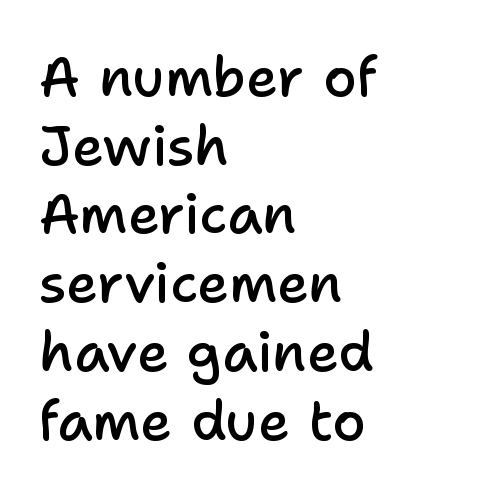
The image shows 55 px semibold sans-serif type, upright; set left-aligned, normal line spacing (1.25x), normal letter spacing, not underlined; low stroke contrast and a medium x-height.
